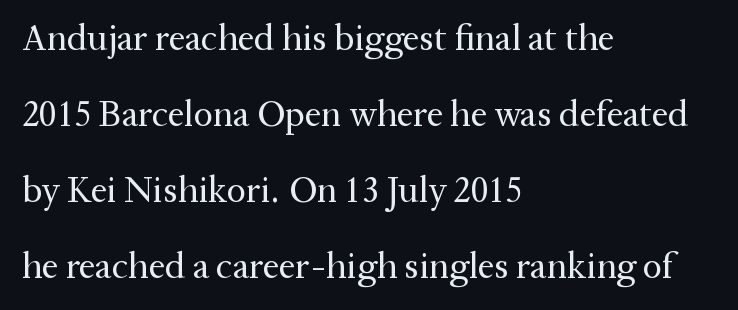
The image shows 37 px regular-weight serif type, upright; set left-aligned, loose line spacing (2.05x), normal letter spacing, not underlined; medium stroke contrast and a medium x-height.
